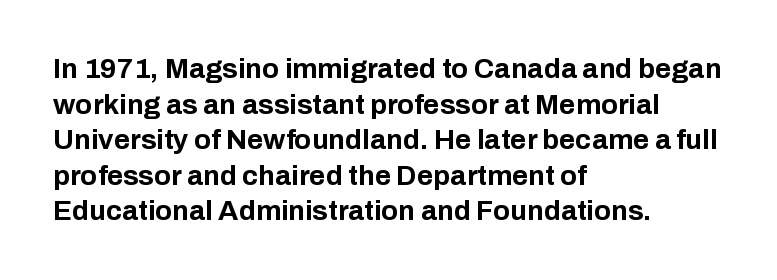
{"serif": "no", "italic": "no", "bold": "yes", "weight": "bold", "width": "normal", "stroke_contrast": "low", "x_height": "medium", "monospaced": "no", "underline": "no", "align": "left", "line_spacing": "normal", "line_spacing_ratio": 1.27, "letter_spacing": "normal", "letter_spacing_em": 0.0, "glyph_px": 28}
